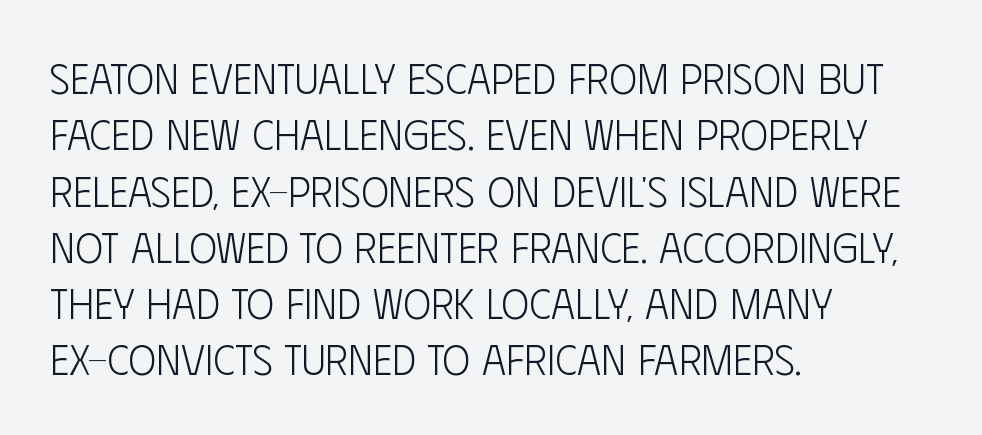
The image shows 42 px light, condensed sans-serif type, upright; set left-aligned, normal line spacing (1.34x), normal letter spacing, not underlined; low stroke contrast and a large x-height.
